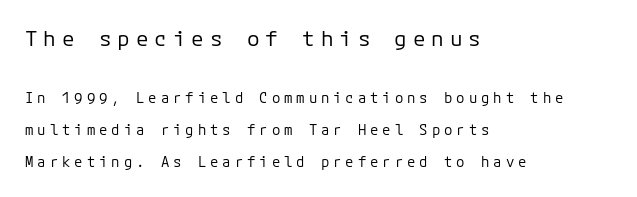
{"italic": "no", "bold": "no", "underline": "no", "align": "left", "line_spacing": "loose", "line_spacing_ratio": 2.27, "letter_spacing": "wide", "letter_spacing_em": 0.28, "larger_block": "first", "size_ratio": 1.5, "glyph_px": 21}
